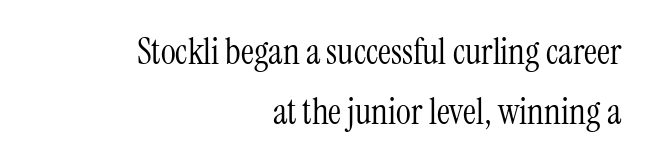
Think of a printed novel: that variable character pitch is what you see here. One-word summary of the alignment: right. This is the regular roman posture of the typeface. The face looks like a standard text weight, possibly lighter. Is this a sans? No — the strokes have serifs.
